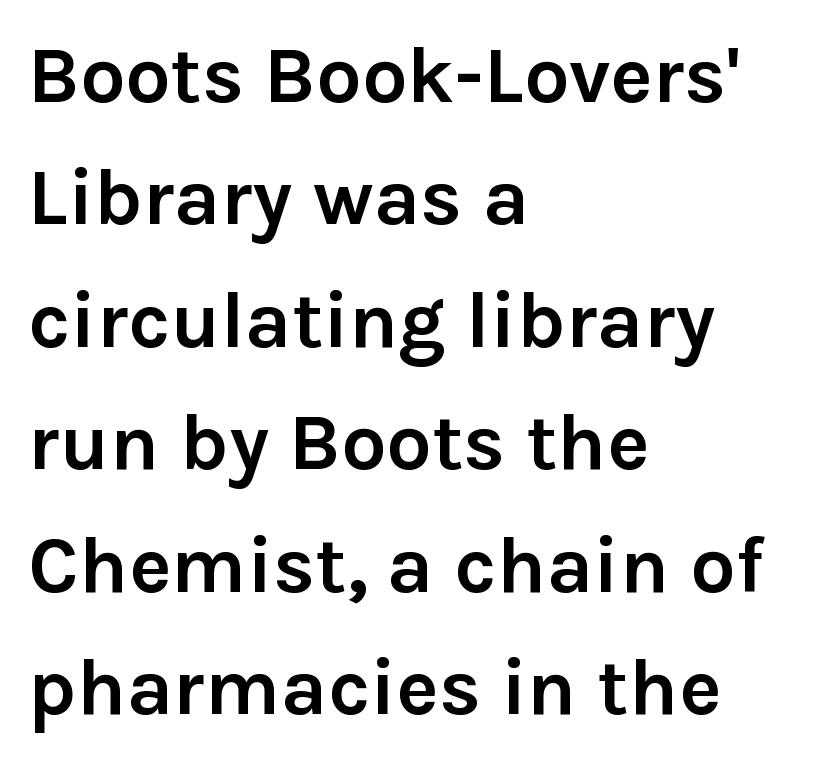
If you measured baseline to baseline, you'd find a middling distance. Spacing verdict: proportional, widths tailored to each character. A typesetter would label this face a sans. Quick note: not italic, upright. Only glyphs here, with clear space below each row. A student would call this left alignment; a typographer would say flush left, rag right.
